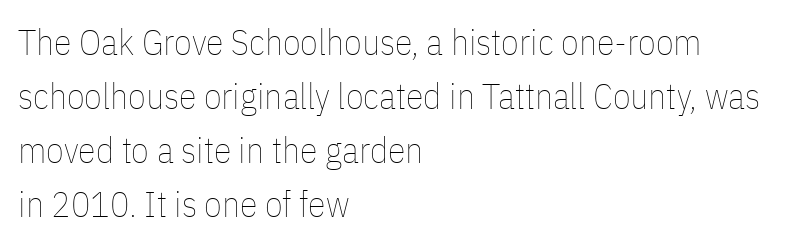
{"italic": "no", "bold": "no", "weight": "thin", "width": "condensed", "stroke_contrast": "low", "x_height": "medium", "monospaced": "no", "underline": "no", "align": "left", "line_spacing": "normal", "line_spacing_ratio": 1.5, "letter_spacing": "normal", "letter_spacing_em": 0.0, "glyph_px": 36}
